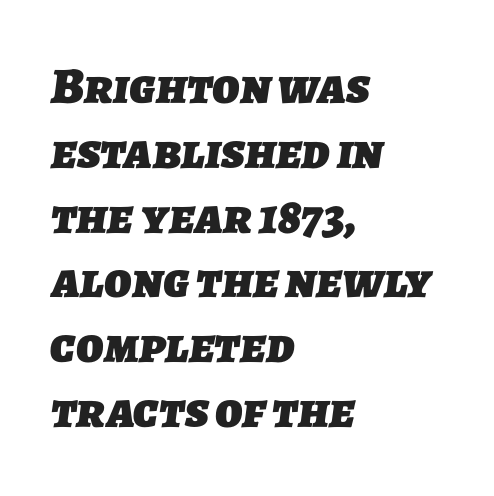
{"serif": "no", "bold": "yes", "weight": "heavy", "width": "normal", "stroke_contrast": "low", "x_height": "medium", "monospaced": "no", "underline": "no", "align": "left", "line_spacing": "normal", "line_spacing_ratio": 1.27, "letter_spacing": "normal", "letter_spacing_em": 0.0, "glyph_px": 51}
